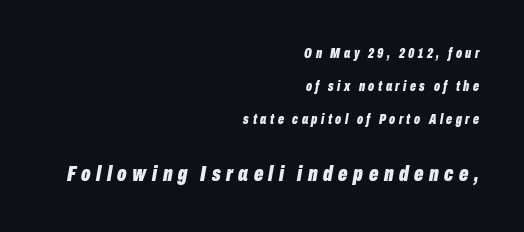
Q: Is the text bold? A: Yes.
Q: Is the text italic (slanted)? A: Yes, it leans right by about 10 degrees.
Q: Is the text underlined? A: No.
Q: How is the paragraph aligned? A: Right-aligned.
Q: Is the spacing between letters normal or unusually wide? A: Unusually wide.
Q: Is the spacing between lines tight, normal or loose? A: Loose.
Q: Which block of text is set in a larger size, the first (top) or the second (bottom)? A: The second (bottom) one.
